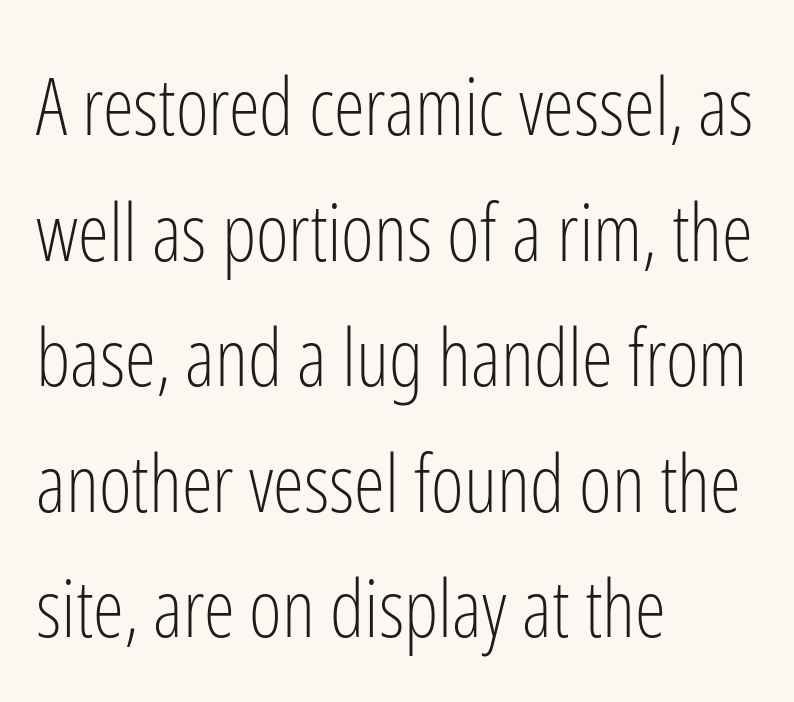
{"serif": "no", "italic": "no", "bold": "no", "weight": "light", "width": "condensed", "stroke_contrast": "low", "x_height": "medium", "monospaced": "no", "underline": "no", "align": "left", "line_spacing": "normal", "line_spacing_ratio": 1.59, "letter_spacing": "normal", "letter_spacing_em": 0.0, "glyph_px": 79}
